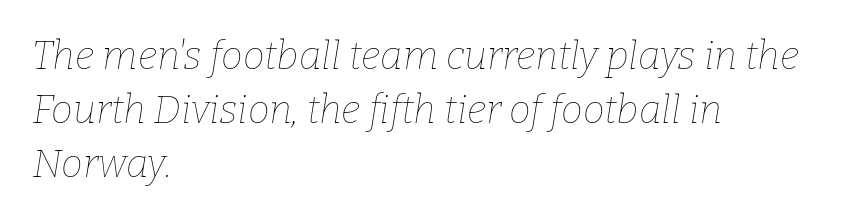
How would I describe the line gaps? Plain and ordinary. Alignment: flush left. The passage shown is typed in a proportional face where columns would drift. Here the glyphs are tracked normally, forming tight word shapes. Slant detected: the letters are inclined. Heft: none added — not bold.
